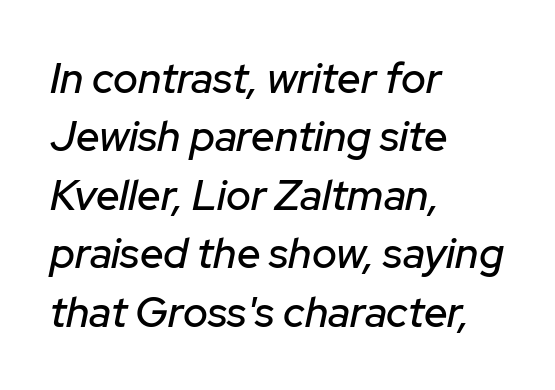
{"italic": "yes", "lean": "right", "slant_degrees": 12, "width": "normal", "stroke_contrast": "low", "x_height": "medium", "monospaced": "no", "underline": "no", "align": "left", "line_spacing": "normal", "line_spacing_ratio": 1.39, "letter_spacing": "normal", "letter_spacing_em": 0.0, "glyph_px": 42}
